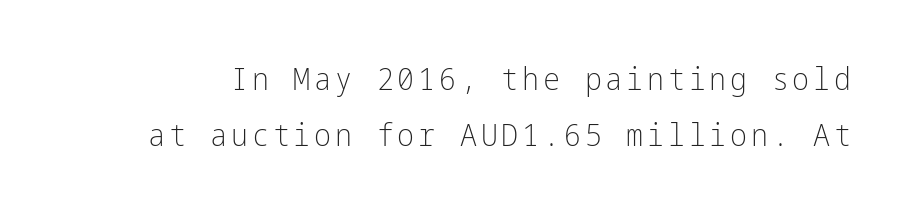
A light-to-regular cut is what we see here. Grotesque or geometric, the face here clearly has no serifs. The string is rendered with underlining switched off. No italicization has been applied; the sample stays upright.
